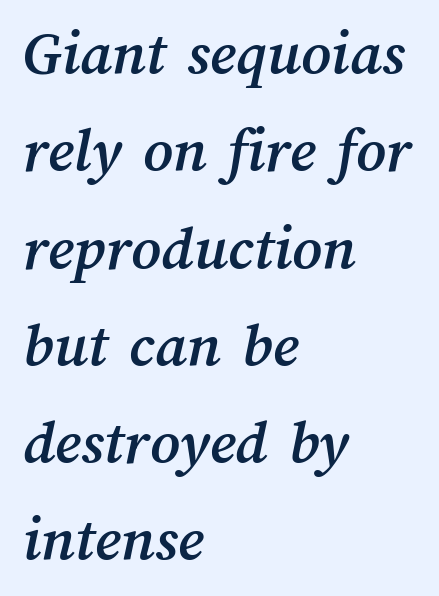
{"width": "normal", "stroke_contrast": "medium", "x_height": "medium", "monospaced": "no", "underline": "no", "align": "left", "line_spacing": "normal", "line_spacing_ratio": 1.52, "letter_spacing": "normal", "letter_spacing_em": 0.0, "glyph_px": 64}
